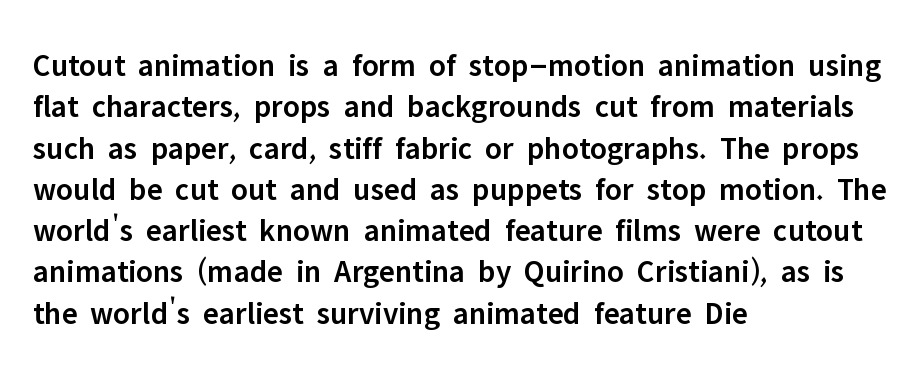
The image shows 32 px semibold sans-serif type, upright; set left-aligned, normal line spacing (1.29x), normal letter spacing, not underlined; low stroke contrast and a medium x-height.
